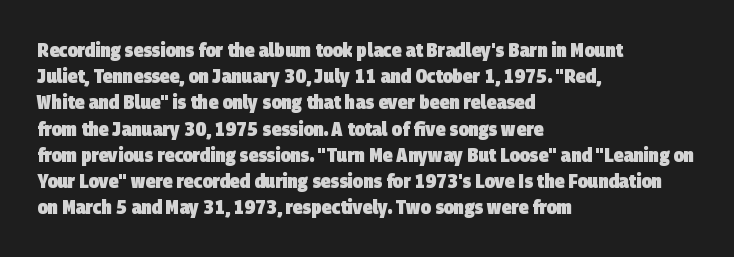
Q: Is the text bold? A: Yes.
Q: Is the text underlined? A: No.
Q: How is the paragraph aligned? A: Left-aligned.
Q: Is the spacing between letters normal or unusually wide? A: Normal.
Q: Is the spacing between lines tight, normal or loose? A: Normal.
